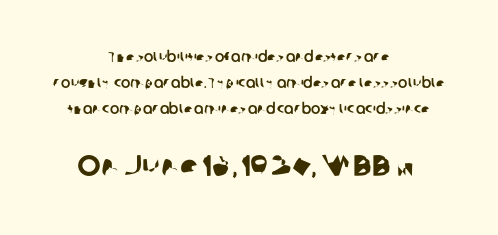
Q: Is the typeface a serif or a sans-serif typeface? A: Sans-serif.
Q: Is the text underlined? A: No.
Q: How is the paragraph aligned? A: Centered.
Q: Is the spacing between letters normal or unusually wide? A: Normal.
Q: Which block of text is set in a larger size, the first (top) or the second (bottom)? A: The second (bottom) one.
Q: Width (condensed, normal, or wide)? A: Normal.
Q: Stroke contrast? A: Low.
Q: x-height? A: Medium.
Q: Monospaced? A: No.
